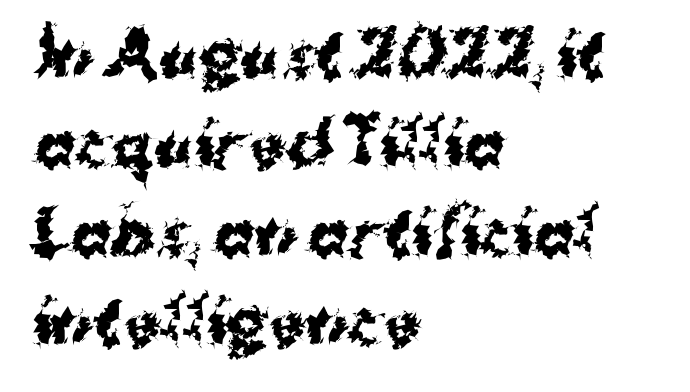
Q: Is the text bold? A: Yes.
Q: Is the text italic (slanted)? A: Yes.
Q: Is the typeface a serif or a sans-serif typeface? A: Sans-serif.
Q: Is the text underlined? A: No.
Q: How is the paragraph aligned? A: Left-aligned.
Q: Is the spacing between letters normal or unusually wide? A: Normal.
Q: Is the spacing between lines tight, normal or loose? A: Normal.
Q: Width (condensed, normal, or wide)? A: Normal.
Q: Stroke contrast? A: Medium.
Q: x-height? A: Medium.
Q: Monospaced? A: No.
